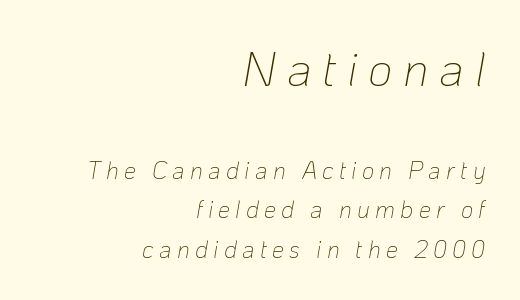
The image shows 48 px thin type, italic (leaning right); set right-aligned, normal line spacing (1.65x), unusually wide letter spacing (+0.22 em), not underlined; the first (top) block is 2.0x larger; low stroke contrast and a medium x-height.
